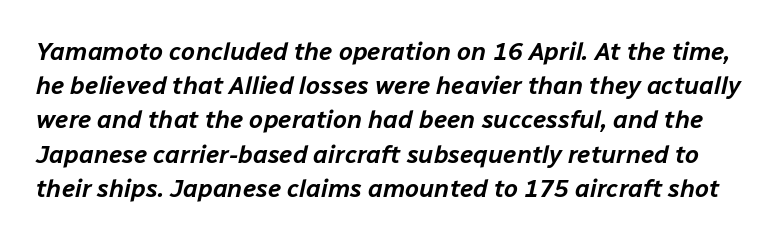
The rendering uses a moderate line-height, typical for paragraphs. No word sits above an underline. The rendering keeps characters at their native spacing. Italic? Definitely — the glyphs are oblique.
